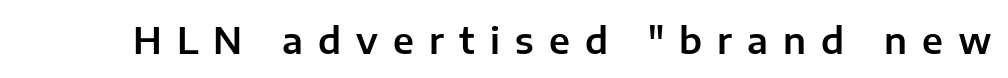
Q: Is the text italic (slanted)? A: No, it is upright.
Q: Is the typeface a serif or a sans-serif typeface? A: Sans-serif.
Q: Is the text underlined? A: No.
Q: Is the spacing between letters normal or unusually wide? A: Unusually wide.
Q: Width (condensed, normal, or wide)? A: Normal.
Q: Stroke contrast? A: Low.
Q: x-height? A: Medium.
Q: Monospaced? A: No.
